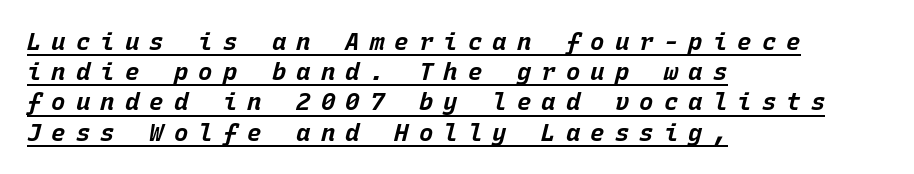
The image shows 24 px bold type, italic (leaning right); set left-aligned, normal line spacing (1.26x), unusually wide letter spacing (+0.42 em), underlined.
